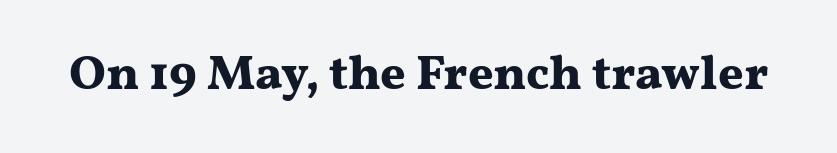
Tracking here is standard; glyphs follow each other at the usual distance. The area under the type is left untouched. Is this a fixed-width face? No — the glyphs have proportional, varying widths. Weight check: bold — yes, fully. The letters carry serifs — small finishing strokes at the ends of their stems. Upright lettering throughout.
